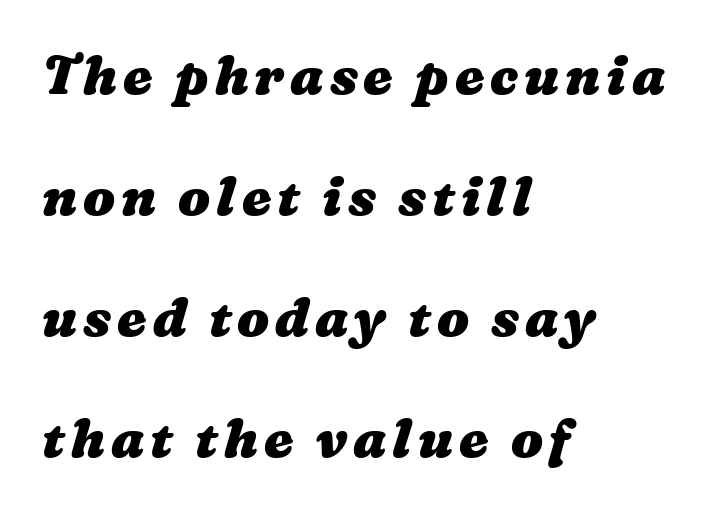
The image shows 53 px heavy, wide type; set left-aligned, loose line spacing (2.28x), not underlined; medium stroke contrast and a medium x-height.
